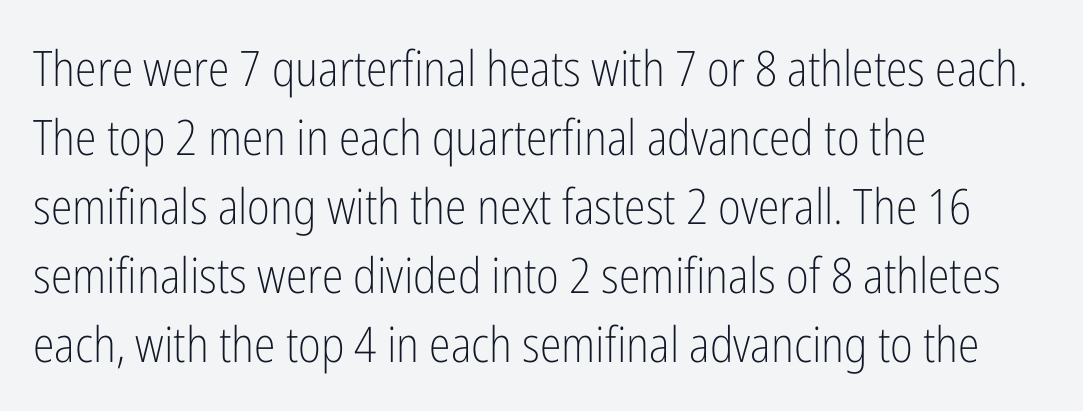
{"serif": "no", "italic": "no", "bold": "no", "weight": "light", "width": "condensed", "stroke_contrast": "low", "x_height": "medium", "monospaced": "no", "underline": "no", "align": "left", "line_spacing": "normal", "line_spacing_ratio": 1.41, "letter_spacing": "normal", "letter_spacing_em": 0.0, "glyph_px": 49}
